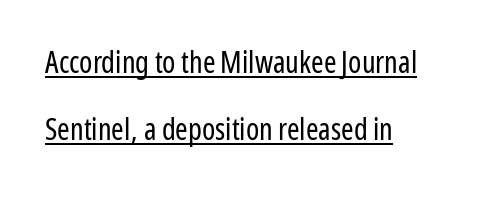
Q: Is the text bold? A: No.
Q: Is the text italic (slanted)? A: No, it is upright.
Q: Is the typeface a serif or a sans-serif typeface? A: Sans-serif.
Q: Is the text underlined? A: Yes.
Q: How is the paragraph aligned? A: Left-aligned.
Q: Is the spacing between letters normal or unusually wide? A: Normal.
Q: Is the spacing between lines tight, normal or loose? A: Loose.
Q: Width (condensed, normal, or wide)? A: Condensed.
Q: Stroke contrast? A: Low.
Q: x-height? A: Medium.
Q: Monospaced? A: No.
